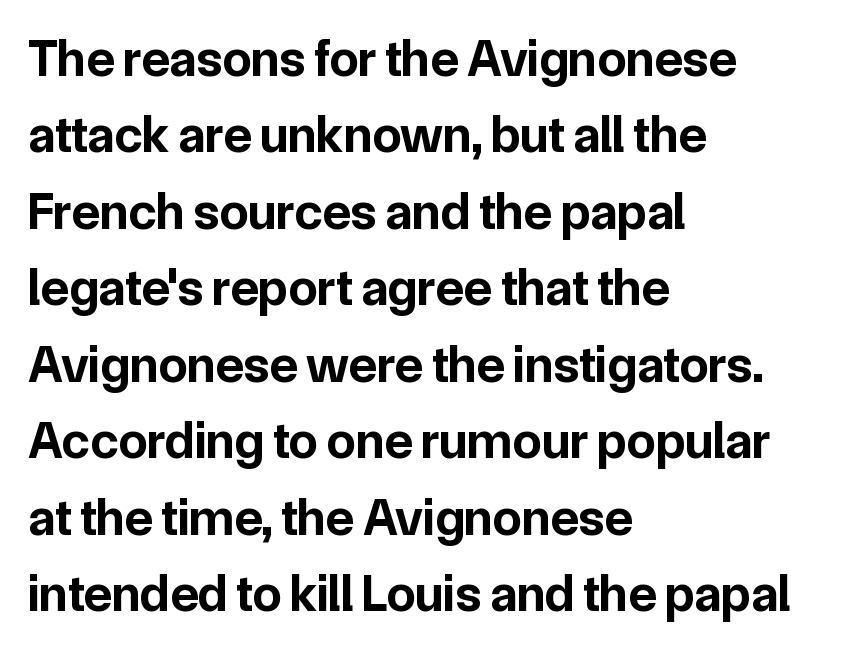
{"serif": "no", "italic": "no", "bold": "yes", "weight": "bold", "width": "normal", "stroke_contrast": "low", "x_height": "medium", "monospaced": "no", "underline": "no", "align": "left", "line_spacing": "normal", "line_spacing_ratio": 1.47, "letter_spacing": "normal", "letter_spacing_em": 0.0, "glyph_px": 52}
